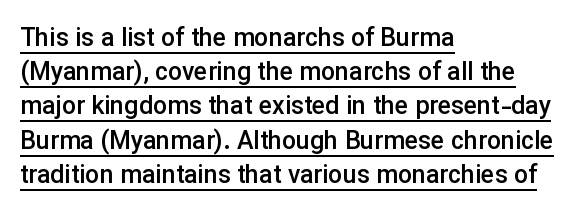
The image shows 25 px text type, upright; set left-aligned, normal line spacing (1.37x), normal letter spacing, underlined.
